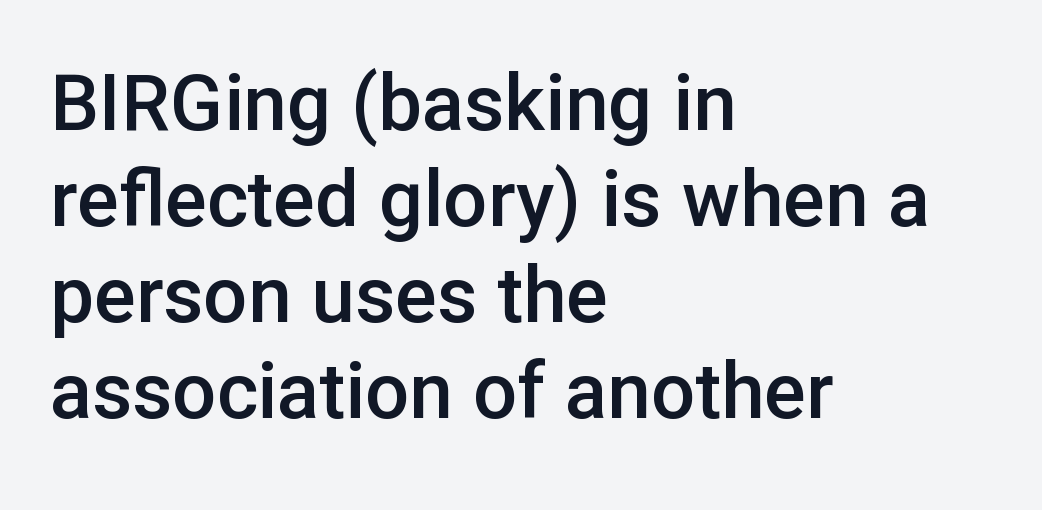
{"serif": "no", "italic": "no", "bold": "semi", "weight": "semibold", "width": "normal", "stroke_contrast": "low", "x_height": "medium", "monospaced": "no", "underline": "no", "align": "left", "line_spacing_ratio": 1.23, "letter_spacing": "normal", "letter_spacing_em": 0.0, "glyph_px": 78}
